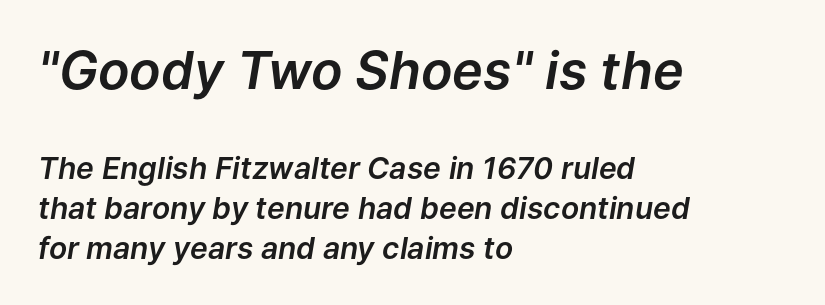
Each line starts at the same left margin while the right side varies. Typesetter's note — upper block bumped up in size, lower block left smaller. Quick note: underline off. The passage shown has conventional tracking throughout. Slant detected: the letters are inclined.
